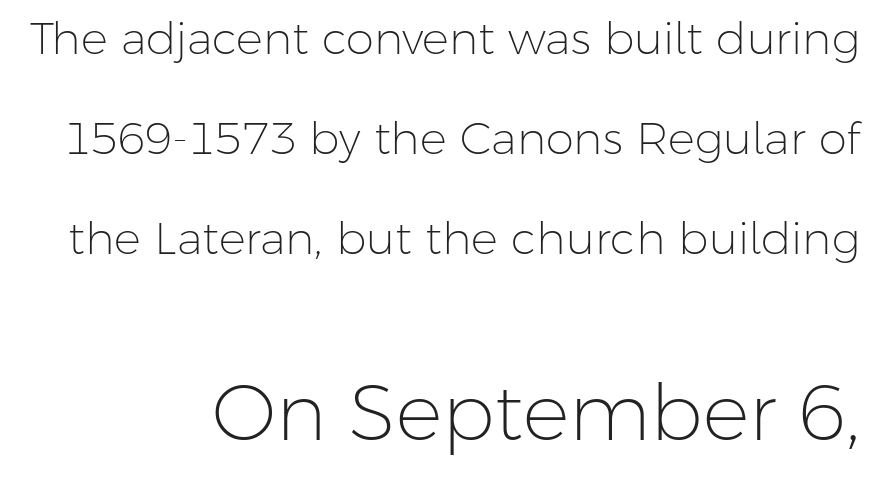
Reading down the block, your eye finds every line finishing at a fixed right position. The passage shown stacks its lines with a broad gap. Serifs: no, the terminals of the letterforms are clean. Which of the two is more prominent by size? The second, at the bottom.
